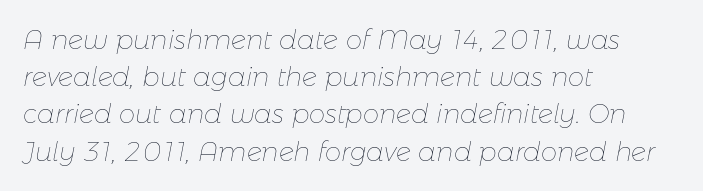
The image shows 26 px text type, italic (leaning right); set left-aligned, normal line spacing (1.43x), normal letter spacing, not underlined.
